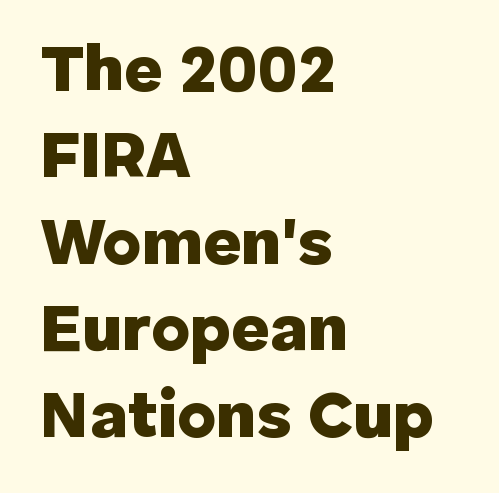
Q: Is the text bold? A: Yes.
Q: Is the text italic (slanted)? A: No, it is upright.
Q: Is the typeface a serif or a sans-serif typeface? A: Sans-serif.
Q: Is the text underlined? A: No.
Q: How is the paragraph aligned? A: Left-aligned.
Q: Is the spacing between letters normal or unusually wide? A: Normal.
Q: Is the spacing between lines tight, normal or loose? A: Normal.
Q: Width (condensed, normal, or wide)? A: Normal.
Q: Stroke contrast? A: Low.
Q: x-height? A: Medium.
Q: Monospaced? A: No.
